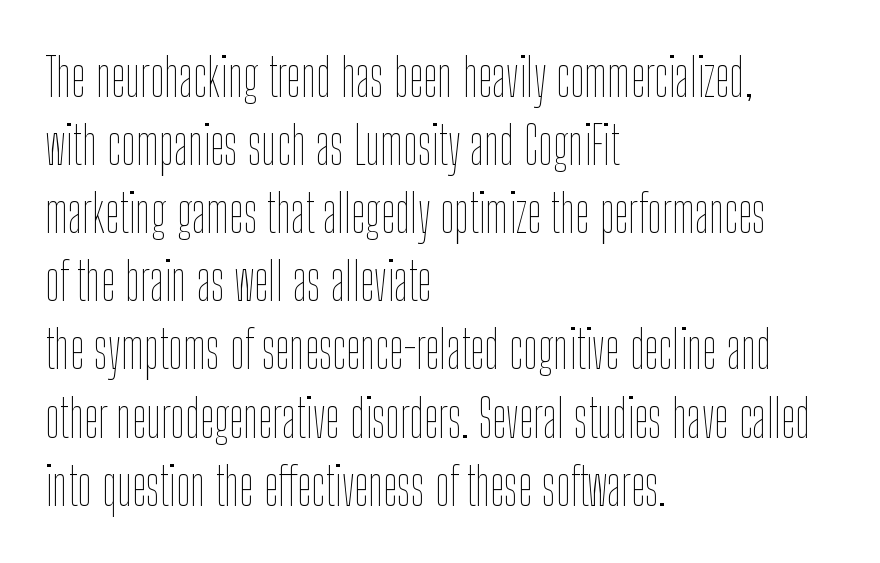
The image shows 52 px thin, condensed type, upright; set left-aligned, normal line spacing (1.31x), normal letter spacing, not underlined; low stroke contrast and a medium x-height.
